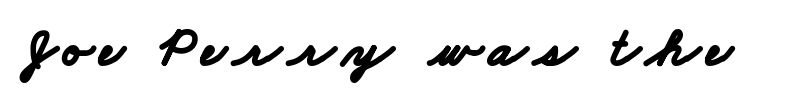
The image shows 55 px bold, wide sans-serif type; set not underlined; low stroke contrast and a small x-height.
